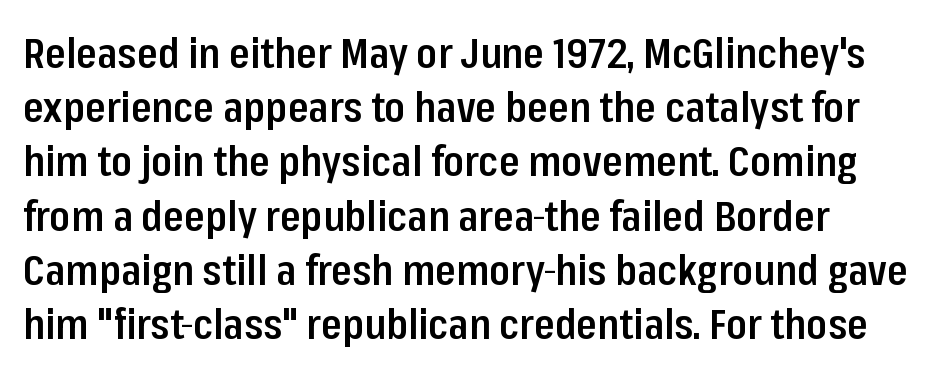
Q: Is the text bold? A: Semi-bold.
Q: Is the text italic (slanted)? A: No, it is upright.
Q: Is the typeface a serif or a sans-serif typeface? A: Sans-serif.
Q: Is the text underlined? A: No.
Q: Is the spacing between letters normal or unusually wide? A: Normal.
Q: Is the spacing between lines tight, normal or loose? A: Normal.
Q: Width (condensed, normal, or wide)? A: Condensed.
Q: Stroke contrast? A: Low.
Q: x-height? A: Medium.
Q: Monospaced? A: No.
